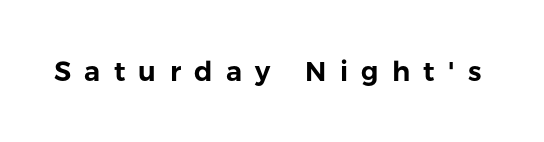
This rendering features lettering with no underline. Ascenders rise straight up at ninety degrees. Substantial extra tracking has been applied to these lines.
